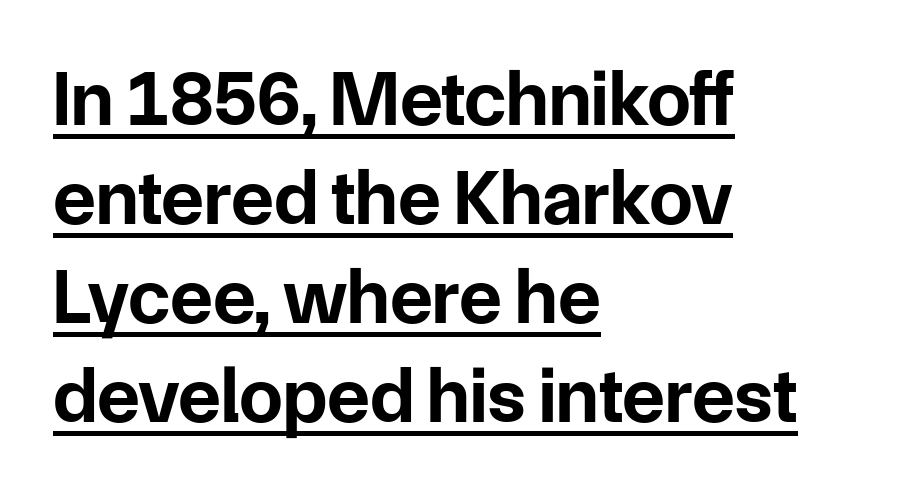
{"serif": "no", "italic": "no", "bold": "yes", "weight": "bold", "width": "normal", "stroke_contrast": "low", "x_height": "medium", "monospaced": "no", "underline": "yes", "align": "left", "line_spacing": "normal", "line_spacing_ratio": 1.27, "letter_spacing": "normal", "letter_spacing_em": 0.0, "glyph_px": 78}
